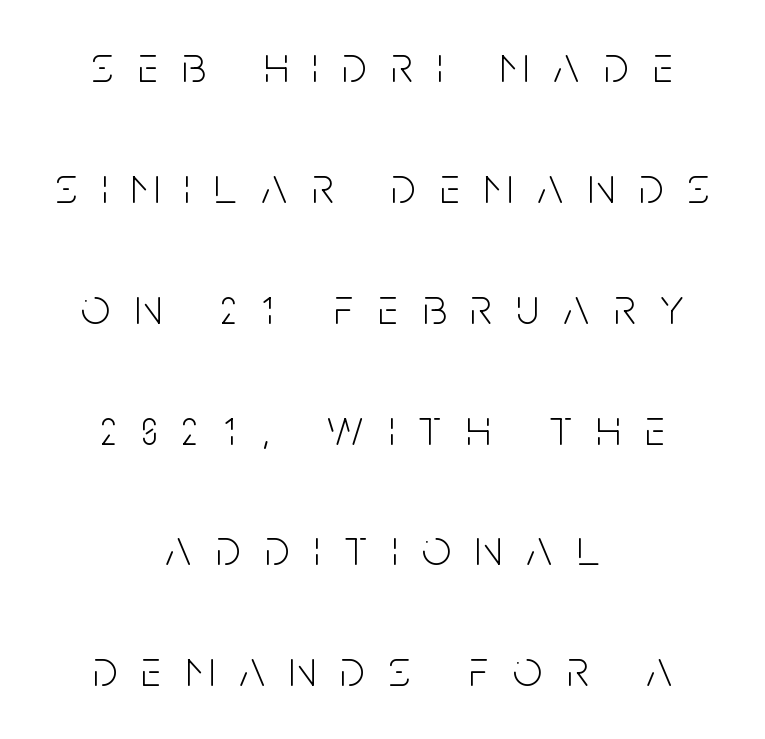
{"serif": "no", "italic": "no", "bold": "no", "weight": "light", "width": "condensed", "stroke_contrast": "low", "x_height": "large", "monospaced": "no", "underline": "no", "align": "center", "line_spacing": "loose", "line_spacing_ratio": 2.37, "letter_spacing": "wide", "letter_spacing_em": 0.48, "glyph_px": 51}
